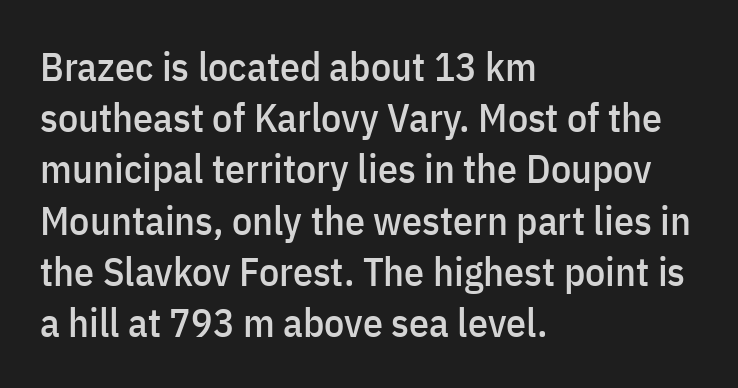
The image shows 40 px condensed sans-serif type, upright; set left-aligned, normal line spacing (1.28x), normal letter spacing, not underlined; low stroke contrast and a medium x-height.
